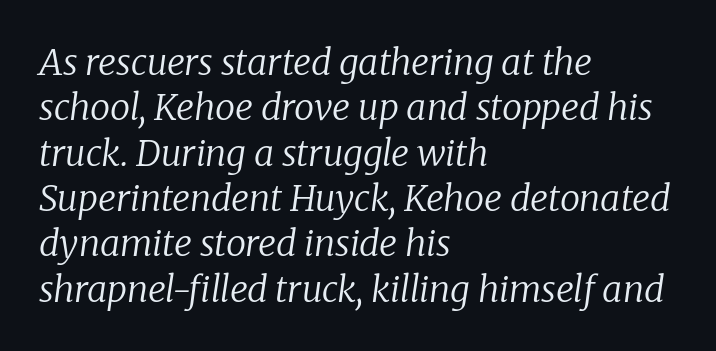
{"serif": "yes", "italic": "yes", "lean": "right", "slant_degrees": 8, "bold": "no", "weight": "regular", "width": "normal", "stroke_contrast": "low", "x_height": "medium", "monospaced": "no", "underline": "no", "align": "left", "line_spacing": "normal", "line_spacing_ratio": 1.26, "letter_spacing": "normal", "letter_spacing_em": 0.0, "glyph_px": 36}
